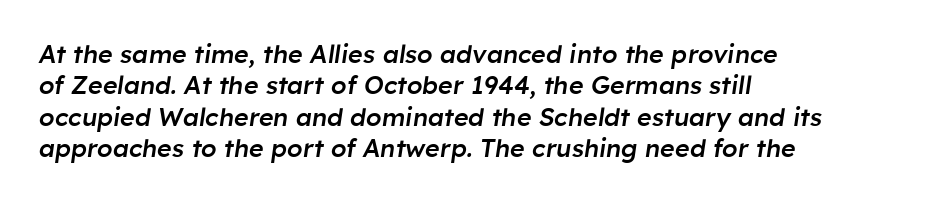
{"italic": "yes", "lean": "right", "slant_degrees": 8, "bold": "semi", "underline": "no", "align": "left", "line_spacing": "normal", "line_spacing_ratio": 1.26, "letter_spacing": "normal", "letter_spacing_em": 0.0, "glyph_px": 25}
